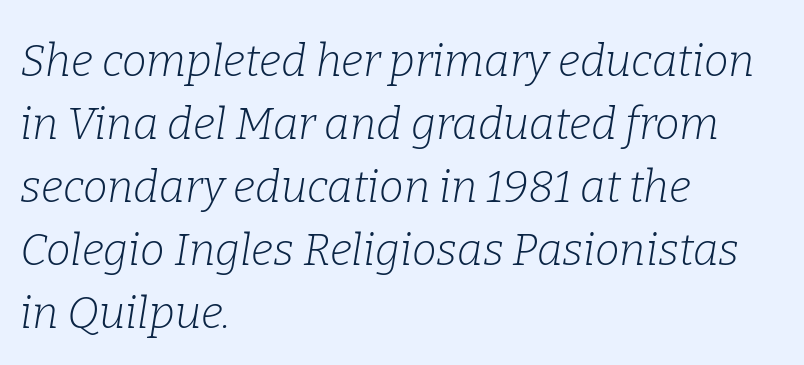
{"serif": "yes", "italic": "yes", "lean": "right", "slant_degrees": 9, "bold": "no", "weight": "light", "width": "normal", "stroke_contrast": "low", "x_height": "medium", "monospaced": "no", "underline": "no", "align": "left", "line_spacing": "normal", "line_spacing_ratio": 1.43, "letter_spacing": "normal", "letter_spacing_em": 0.0, "glyph_px": 44}
